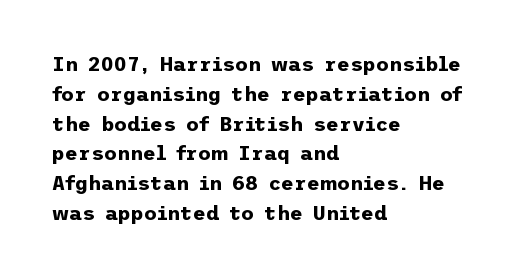
{"italic": "no", "bold": "yes", "underline": "no", "align": "left", "line_spacing": "normal", "line_spacing_ratio": 1.49, "letter_spacing": "normal", "letter_spacing_em": 0.0, "glyph_px": 20}
